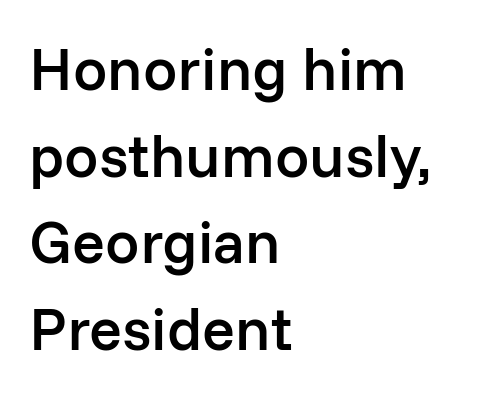
These lines carry some extra weight — a demibold, not a full bold. Leading: standard. Plain, unruled lines of type. In terms of letterspacing, this is plain default setting. You could not count columns in this text — the font is proportionally spaced. The font's upright variant was chosen for this text.
